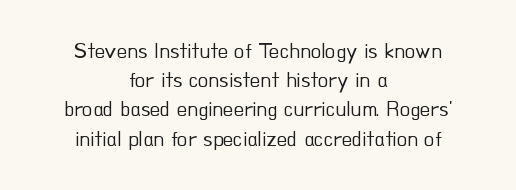
Q: Is the text bold? A: No.
Q: Is the text italic (slanted)? A: No, it is upright.
Q: Is the text underlined? A: No.
Q: How is the paragraph aligned? A: Centered.
Q: Is the spacing between letters normal or unusually wide? A: Normal.
Q: Is the spacing between lines tight, normal or loose? A: Normal.
